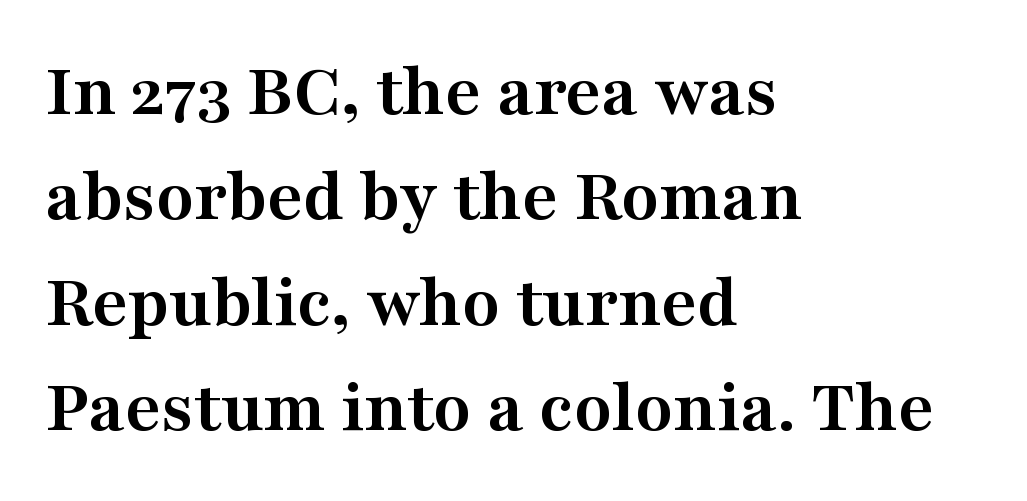
This is serif lettering, the kind often seen in printed books. Characters remain perfectly vertical along every line. Evenly set lines give the paragraph a standard silhouette. Teacher's note: observe the even left margin — that is flush-left alignment. The space directly below the letters is spotless. Plenty of ink on the page — the face is bold.
